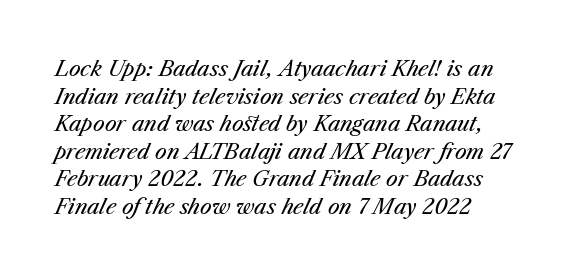
The gap between lines stays unmarked. Emphasis-style slanted type is in use. Does the leading feel generous? No, just average. There is no visible air inserted between adjacent glyphs. The cut favours lightness, reaching ordinary text weight at its darkest.
